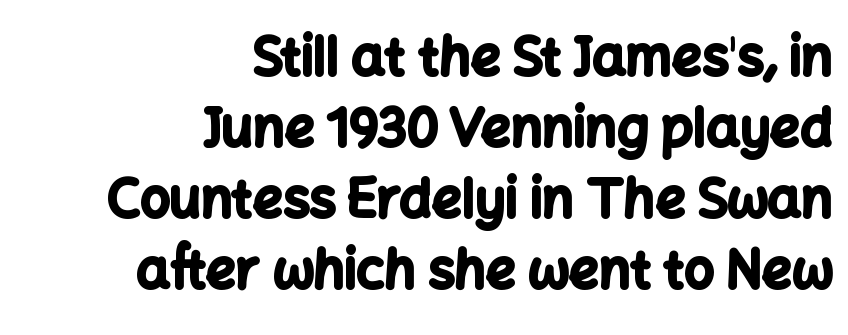
{"serif": "no", "italic": "no", "bold": "yes", "weight": "bold", "width": "normal", "stroke_contrast": "low", "x_height": "medium", "monospaced": "no", "underline": "no", "align": "right", "line_spacing": "normal", "line_spacing_ratio": 1.34, "letter_spacing": "normal", "letter_spacing_em": 0.0, "glyph_px": 53}
